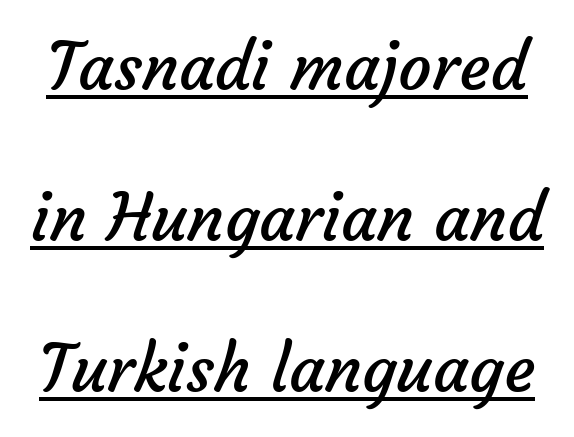
Q: Is the text bold? A: No.
Q: Is the typeface a serif or a sans-serif typeface? A: Sans-serif.
Q: Is the text underlined? A: Yes.
Q: Is the spacing between letters normal or unusually wide? A: Normal.
Q: Is the spacing between lines tight, normal or loose? A: Loose.
Q: Width (condensed, normal, or wide)? A: Normal.
Q: Stroke contrast? A: Low.
Q: x-height? A: Medium.
Q: Monospaced? A: No.
